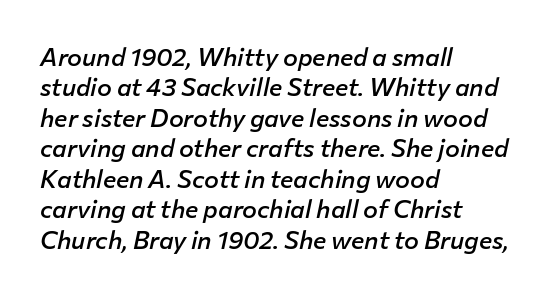
Q: Is the text bold? A: Semi-bold.
Q: Is the text italic (slanted)? A: Yes, it leans right by about 12 degrees.
Q: Is the text underlined? A: No.
Q: How is the paragraph aligned? A: Left-aligned.
Q: Is the spacing between letters normal or unusually wide? A: Normal.
